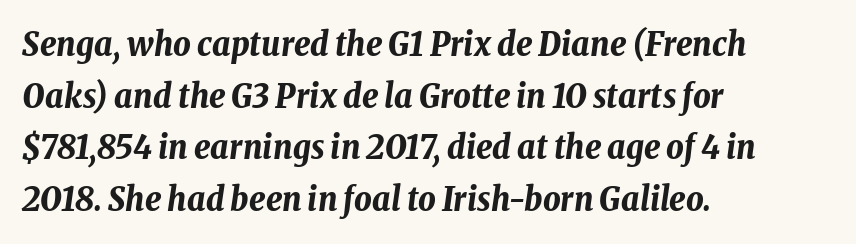
Q: Is the text bold? A: Yes.
Q: Is the text italic (slanted)? A: Yes, it leans right by about 8 degrees.
Q: Is the text underlined? A: No.
Q: How is the paragraph aligned? A: Left-aligned.
Q: Is the spacing between letters normal or unusually wide? A: Normal.
Q: Is the spacing between lines tight, normal or loose? A: Normal.
Q: Width (condensed, normal, or wide)? A: Condensed.
Q: Stroke contrast? A: Low.
Q: x-height? A: Medium.
Q: Monospaced? A: No.
